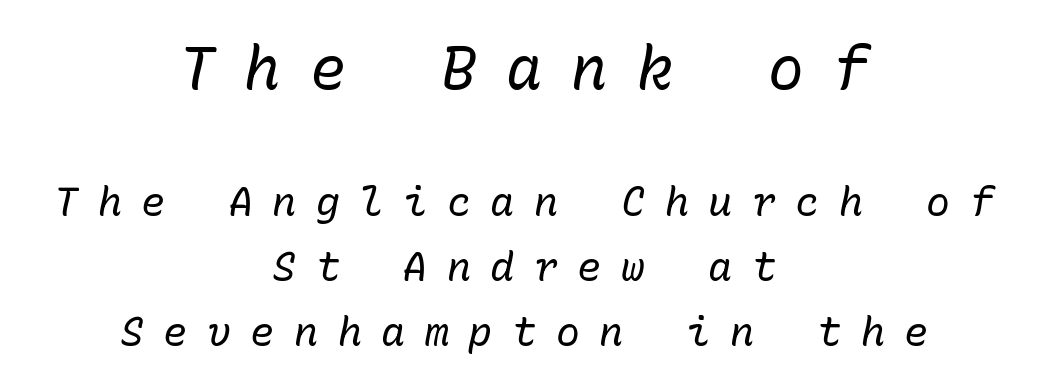
Q: Is the text bold? A: No.
Q: Is the text italic (slanted)? A: Yes, it leans right by about 10 degrees.
Q: Is the text underlined? A: No.
Q: How is the paragraph aligned? A: Centered.
Q: Is the spacing between letters normal or unusually wide? A: Unusually wide.
Q: Is the spacing between lines tight, normal or loose? A: Normal.
Q: Which block of text is set in a larger size, the first (top) or the second (bottom)? A: The first (top) one.
Q: Width (condensed, normal, or wide)? A: Normal.
Q: Stroke contrast? A: Low.
Q: x-height? A: Medium.
Q: Monospaced? A: Yes.
